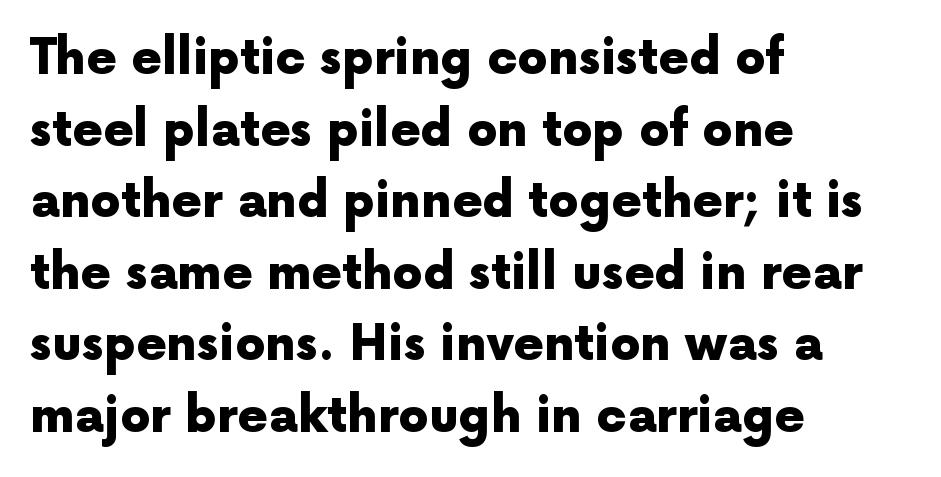
The image shows 48 px heavy sans-serif type, upright; set left-aligned, normal line spacing (1.49x), normal letter spacing, not underlined; a medium x-height.
